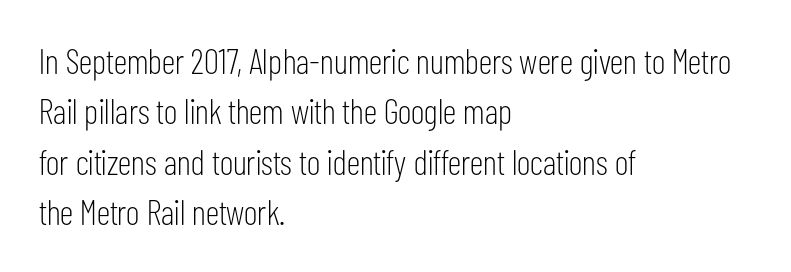
The image shows 35 px light, condensed sans-serif type, upright; set left-aligned, normal line spacing (1.44x), normal letter spacing, not underlined; low stroke contrast and a medium x-height.
